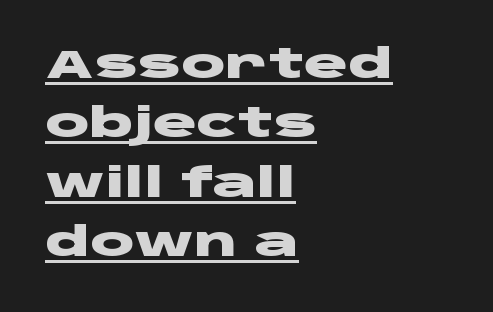
The image shows 41 px heavy, wide sans-serif type, upright; set left-aligned, normal line spacing (1.45x), normal letter spacing, underlined; low stroke contrast and a large x-height.
